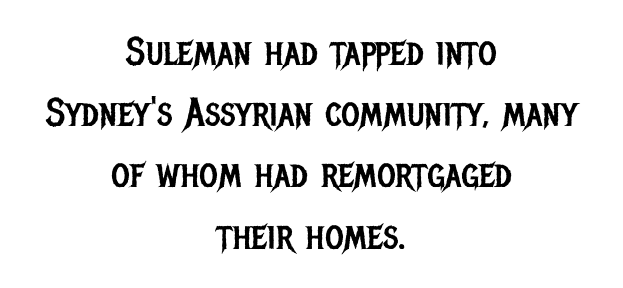
{"serif": "no", "italic": "no", "bold": "no", "weight": "regular", "width": "condensed", "stroke_contrast": "low", "x_height": "large", "monospaced": "no", "underline": "no", "align": "center", "line_spacing": "normal", "line_spacing_ratio": 1.53, "letter_spacing": "normal", "letter_spacing_em": 0.0, "glyph_px": 40}
